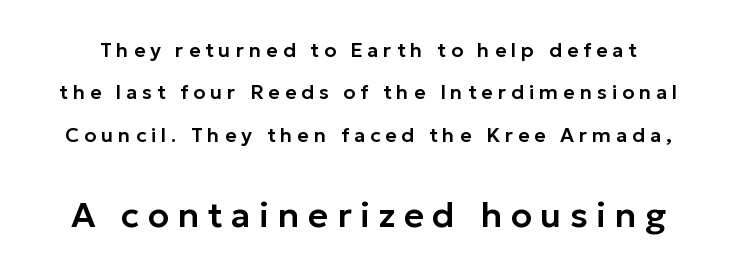
Q: Is the text italic (slanted)? A: No, it is upright.
Q: Is the typeface a serif or a sans-serif typeface? A: Sans-serif.
Q: Is the text underlined? A: No.
Q: Is the spacing between letters normal or unusually wide? A: Unusually wide.
Q: Is the spacing between lines tight, normal or loose? A: Loose.
Q: Which block of text is set in a larger size, the first (top) or the second (bottom)? A: The second (bottom) one.
Q: Width (condensed, normal, or wide)? A: Normal.
Q: Stroke contrast? A: Low.
Q: x-height? A: Medium.
Q: Monospaced? A: No.
